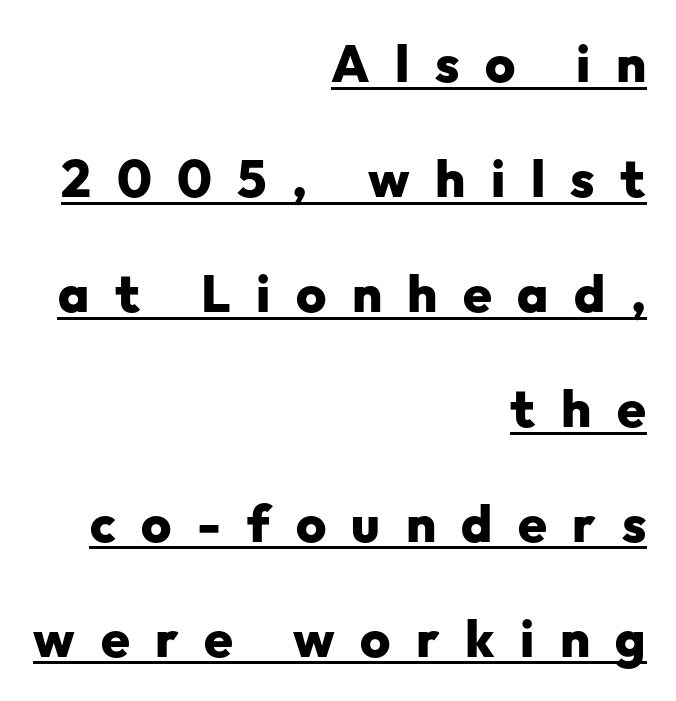
Q: Is the text bold? A: Yes.
Q: Is the text italic (slanted)? A: No, it is upright.
Q: Is the typeface a serif or a sans-serif typeface? A: Sans-serif.
Q: Is the text underlined? A: Yes.
Q: How is the paragraph aligned? A: Right-aligned.
Q: Is the spacing between letters normal or unusually wide? A: Unusually wide.
Q: Is the spacing between lines tight, normal or loose? A: Loose.
Q: Width (condensed, normal, or wide)? A: Normal.
Q: Stroke contrast? A: Low.
Q: x-height? A: Medium.
Q: Monospaced? A: No.
